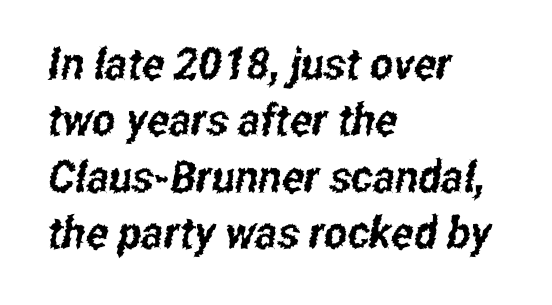
Q: Is the typeface a serif or a sans-serif typeface? A: Sans-serif.
Q: Is the text underlined? A: No.
Q: How is the paragraph aligned? A: Left-aligned.
Q: Is the spacing between letters normal or unusually wide? A: Normal.
Q: Is the spacing between lines tight, normal or loose? A: Normal.
Q: Width (condensed, normal, or wide)? A: Condensed.
Q: Stroke contrast? A: Low.
Q: x-height? A: Medium.
Q: Monospaced? A: No.
